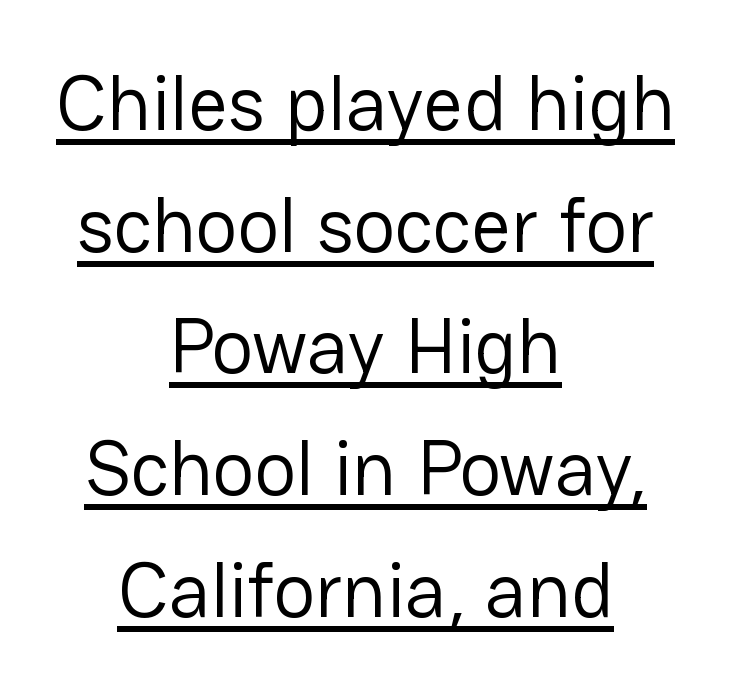
{"serif": "no", "italic": "no", "bold": "no", "weight": "regular", "width": "normal", "stroke_contrast": "low", "x_height": "medium", "monospaced": "no", "underline": "yes", "align": "center", "line_spacing": "normal", "line_spacing_ratio": 1.56, "letter_spacing": "normal", "letter_spacing_em": 0.0, "glyph_px": 78}
